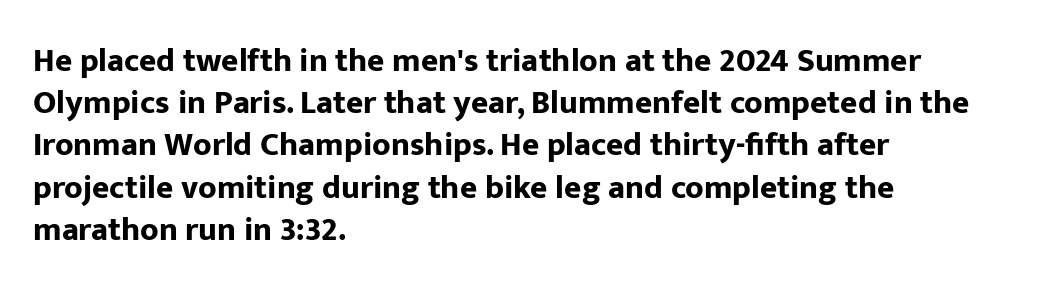
{"serif": "no", "italic": "no", "bold": "yes", "weight": "bold", "width": "normal", "stroke_contrast": "low", "x_height": "medium", "monospaced": "no", "underline": "no", "align": "left", "line_spacing": "normal", "line_spacing_ratio": 1.28, "letter_spacing": "normal", "letter_spacing_em": 0.0, "glyph_px": 33}
